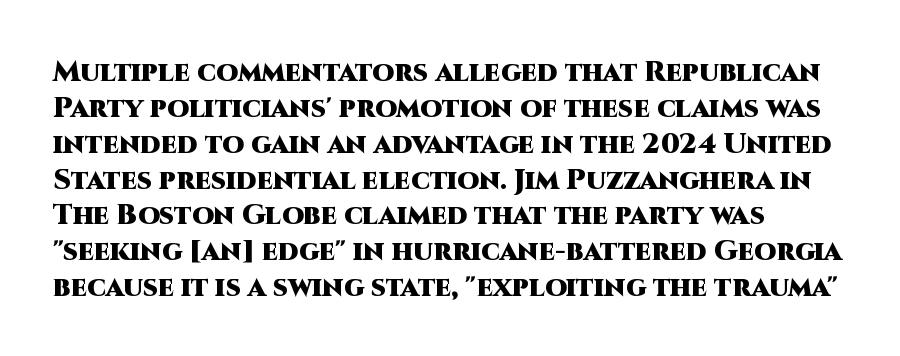
Q: Is the text bold? A: Yes.
Q: Is the text italic (slanted)? A: No, it is upright.
Q: Is the typeface a serif or a sans-serif typeface? A: Sans-serif.
Q: Is the text underlined? A: No.
Q: How is the paragraph aligned? A: Left-aligned.
Q: Is the spacing between letters normal or unusually wide? A: Normal.
Q: Is the spacing between lines tight, normal or loose? A: Normal.
Q: Width (condensed, normal, or wide)? A: Normal.
Q: Stroke contrast? A: High.
Q: x-height? A: Large.
Q: Monospaced? A: No.
